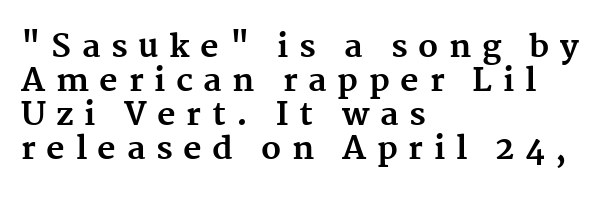
The image shows 32 px bold serif type, upright; set left-aligned, tight line spacing (1.06x), unusually wide letter spacing (+0.33 em), not underlined; medium stroke contrast and a medium x-height.
